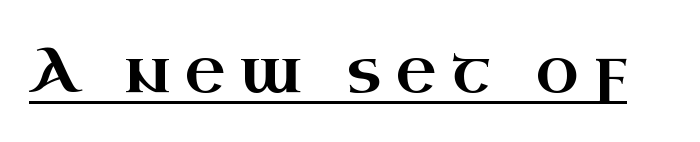
Are there feet on the stems? There are — it's a serif. In terms of posture, this sample is upright. The string is rendered with underlining switched on. Substantial extra tracking has been applied to these lines. Each letter keeps its own natural width here, so spacing adapts to shape.
